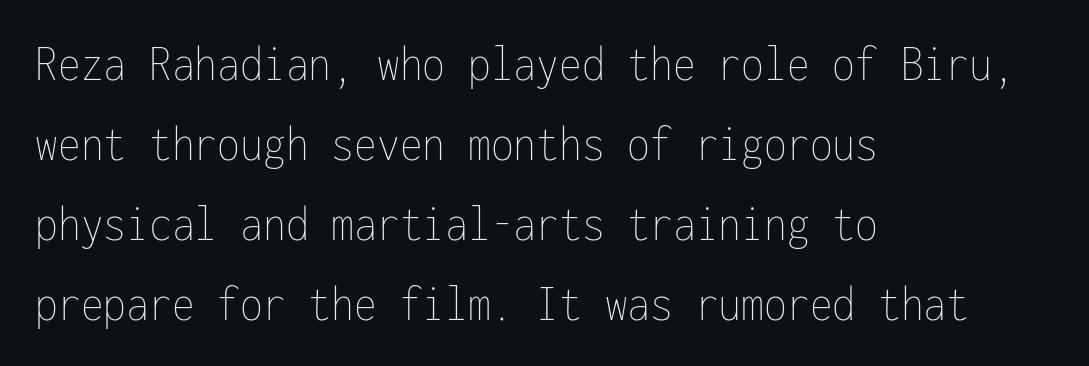
The image shows 52 px thin, condensed type, upright, monospaced; set left-aligned, normal line spacing (1.54x), normal letter spacing, not underlined; low stroke contrast and a medium x-height.
